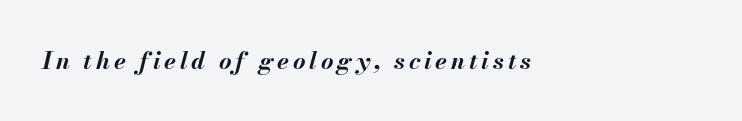
{"italic": "yes", "lean": "right", "slant_degrees": 13, "bold": "yes", "underline": "no", "align": "left", "glyph_px": 24}
